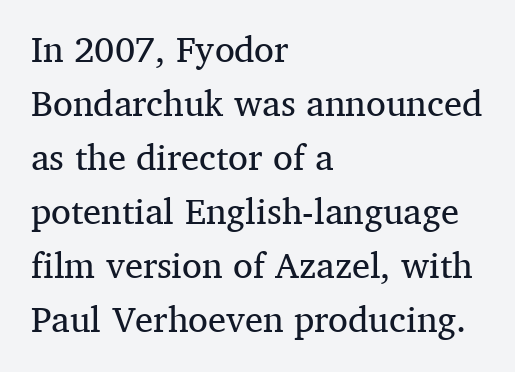
Q: Is the text bold? A: No.
Q: Is the text italic (slanted)? A: No, it is upright.
Q: Is the typeface a serif or a sans-serif typeface? A: Serif.
Q: Is the text underlined? A: No.
Q: How is the paragraph aligned? A: Left-aligned.
Q: Is the spacing between letters normal or unusually wide? A: Normal.
Q: Is the spacing between lines tight, normal or loose? A: Normal.
Q: Width (condensed, normal, or wide)? A: Normal.
Q: Stroke contrast? A: Medium.
Q: x-height? A: Medium.
Q: Monospaced? A: No.
